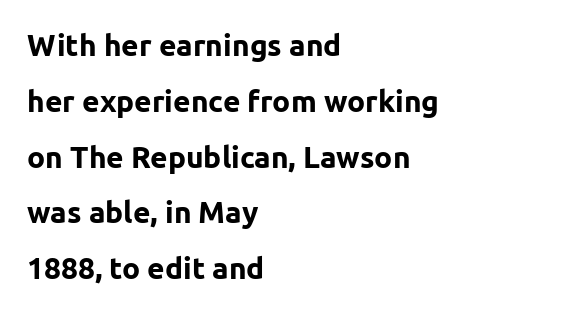
{"serif": "no", "italic": "no", "bold": "yes", "weight": "bold", "width": "normal", "stroke_contrast": "low", "x_height": "medium", "monospaced": "no", "underline": "no", "align": "left", "line_spacing_ratio": 1.86, "letter_spacing": "normal", "letter_spacing_em": 0.0, "glyph_px": 30}
